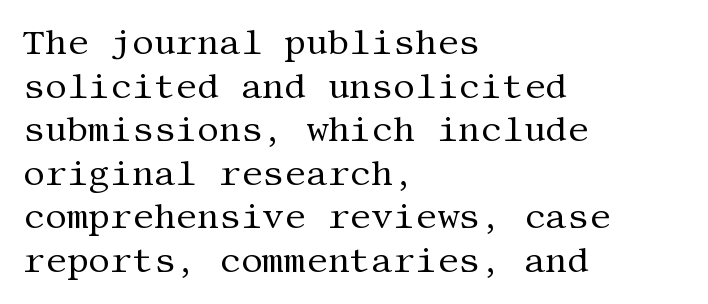
Small tapered or slab feet sit at the stroke ends, so this counts as serif. Decoration check: the copy has no underline. Leading matches the norm, producing a regular column. A typesetter would call this zero additional tracking. It's the straight-up-and-down kind of type.
